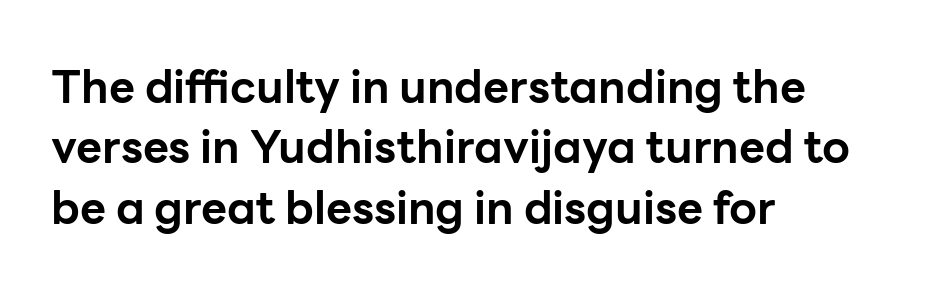
Q: Is the text bold? A: Yes.
Q: Is the text italic (slanted)? A: No, it is upright.
Q: Is the typeface a serif or a sans-serif typeface? A: Sans-serif.
Q: Is the text underlined? A: No.
Q: How is the paragraph aligned? A: Left-aligned.
Q: Is the spacing between letters normal or unusually wide? A: Normal.
Q: Is the spacing between lines tight, normal or loose? A: Normal.
Q: Width (condensed, normal, or wide)? A: Normal.
Q: Stroke contrast? A: Low.
Q: x-height? A: Medium.
Q: Monospaced? A: No.
